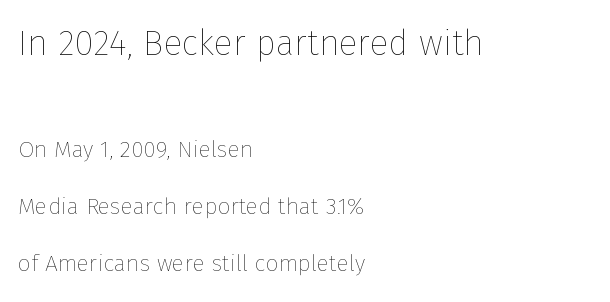
Spacing verdict: proportional, widths tailored to each character. Designer's note — italics off, roman on. Is there much room between lines? Yes — plenty of vertical air separates them. The font is comparable to plain body text, perhaps lighter.
